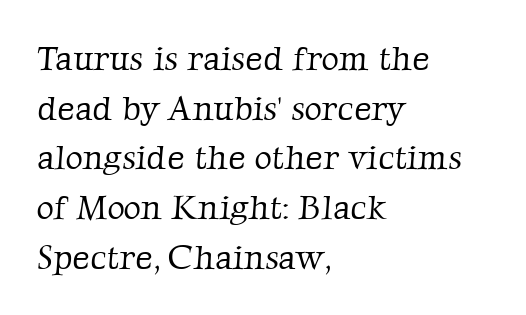
Q: Is the text bold? A: No.
Q: Is the typeface a serif or a sans-serif typeface? A: Serif.
Q: Is the text underlined? A: No.
Q: How is the paragraph aligned? A: Left-aligned.
Q: Is the spacing between letters normal or unusually wide? A: Normal.
Q: Is the spacing between lines tight, normal or loose? A: Normal.
Q: Width (condensed, normal, or wide)? A: Normal.
Q: Stroke contrast? A: Low.
Q: x-height? A: Medium.
Q: Monospaced? A: No.
